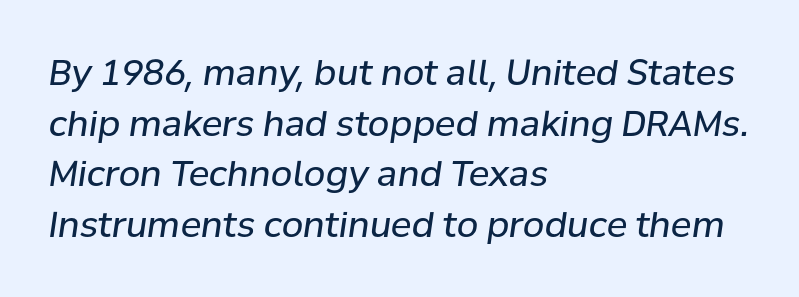
The image shows 35 px regular-weight type, italic (leaning right); set left-aligned, normal line spacing (1.45x), normal letter spacing, not underlined; low stroke contrast and a medium x-height.
